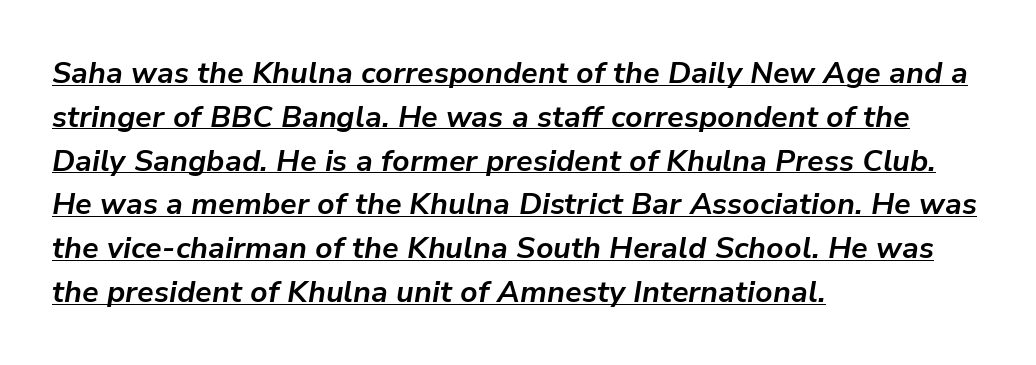
The image shows 30 px bold type, italic (leaning right); set left-aligned, normal line spacing (1.46x), normal letter spacing, underlined; low stroke contrast and a medium x-height.
